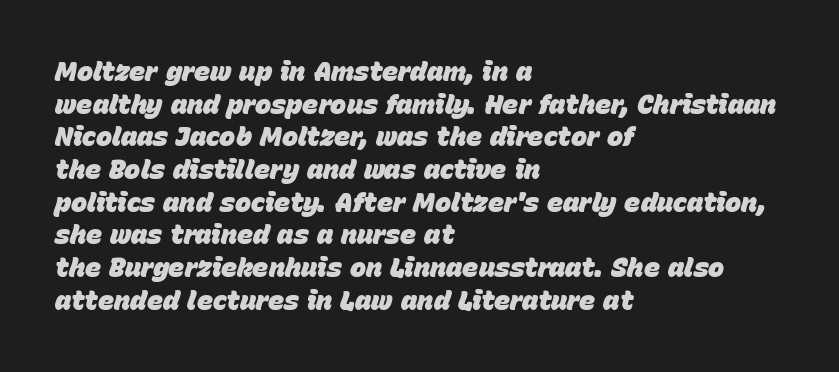
The image shows 27 px bold type, italic (leaning right); set left-aligned, line spacing 1.21x, normal letter spacing, not underlined.
